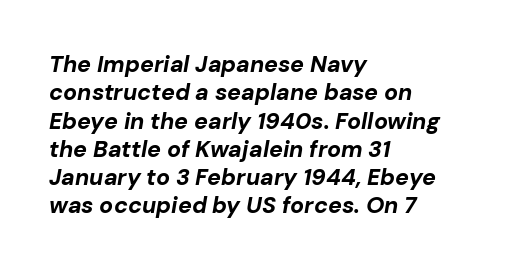
{"italic": "yes", "lean": "right", "slant_degrees": 10, "bold": "yes", "underline": "no", "align": "left", "line_spacing_ratio": 1.23, "letter_spacing": "normal", "letter_spacing_em": 0.0, "glyph_px": 23}
